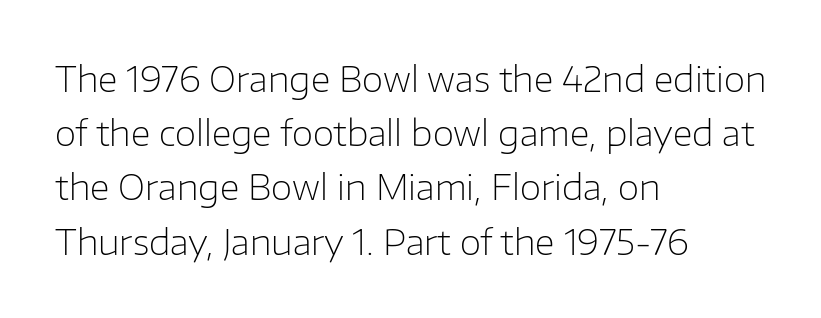
{"serif": "no", "italic": "no", "bold": "no", "weight": "light", "width": "normal", "stroke_contrast": "low", "x_height": "medium", "monospaced": "no", "underline": "no", "align": "left", "line_spacing": "normal", "line_spacing_ratio": 1.55, "letter_spacing": "normal", "letter_spacing_em": 0.0, "glyph_px": 35}
